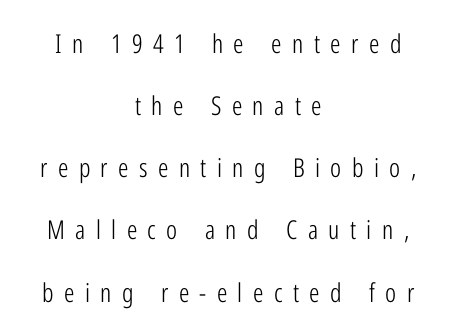
Q: Is the text bold? A: No.
Q: Is the text italic (slanted)? A: No, it is upright.
Q: Is the text underlined? A: No.
Q: How is the paragraph aligned? A: Centered.
Q: Is the spacing between letters normal or unusually wide? A: Unusually wide.
Q: Is the spacing between lines tight, normal or loose? A: Loose.
